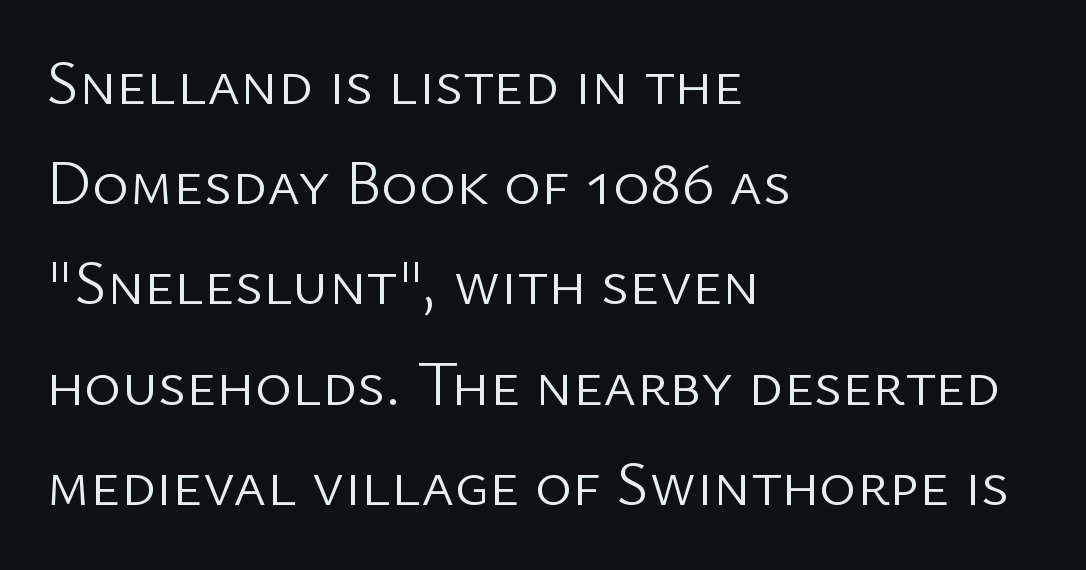
{"serif": "no", "italic": "no", "bold": "no", "weight": "light", "width": "normal", "stroke_contrast": "low", "x_height": "medium", "monospaced": "no", "underline": "no", "align": "left", "line_spacing": "normal", "line_spacing_ratio": 1.59, "letter_spacing": "normal", "letter_spacing_em": 0.0, "glyph_px": 63}
